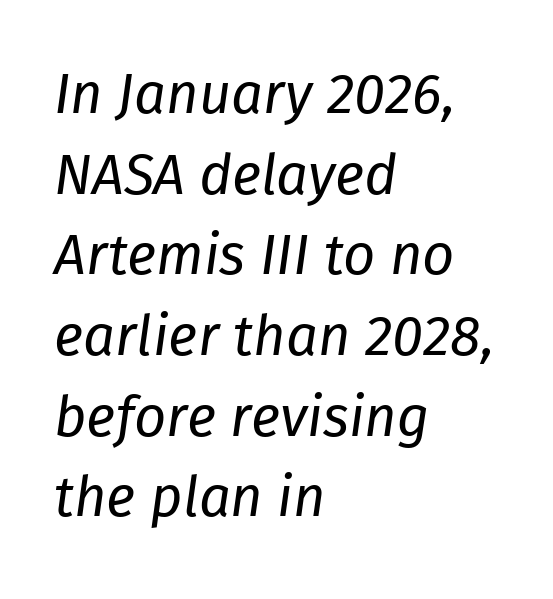
Q: Is the text bold? A: No.
Q: Is the text italic (slanted)? A: Yes, it leans right by about 8 degrees.
Q: Is the text underlined? A: No.
Q: How is the paragraph aligned? A: Left-aligned.
Q: Is the spacing between letters normal or unusually wide? A: Normal.
Q: Is the spacing between lines tight, normal or loose? A: Normal.
Q: Width (condensed, normal, or wide)? A: Normal.
Q: Stroke contrast? A: Low.
Q: x-height? A: Medium.
Q: Monospaced? A: No.
